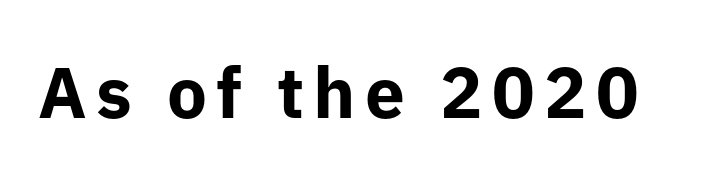
The image shows 71 px bold sans-serif type, upright; set not underlined; low stroke contrast and a medium x-height.
